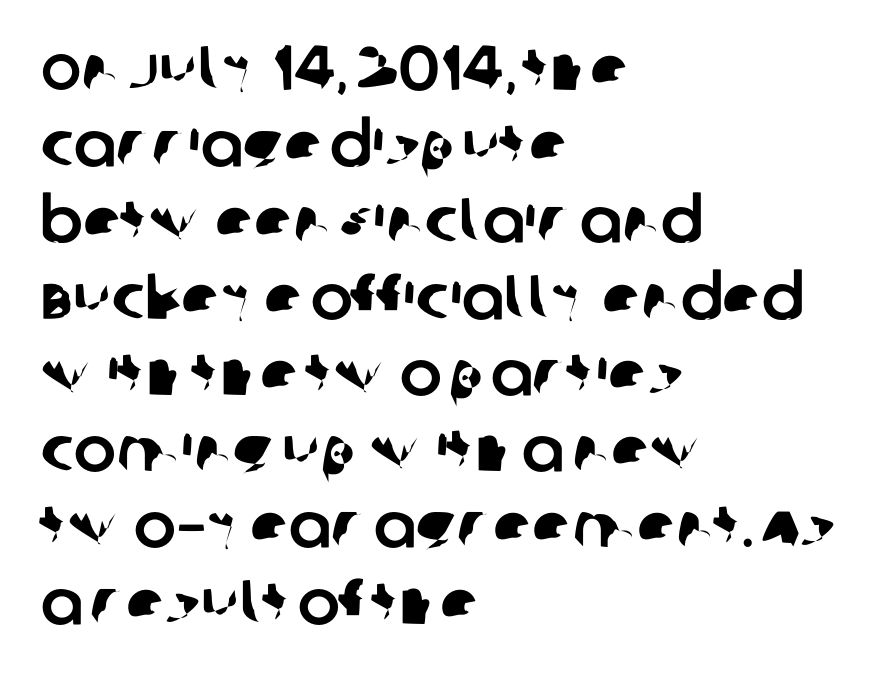
{"serif": "no", "width": "normal", "stroke_contrast": "low", "x_height": "large", "monospaced": "no", "underline": "no", "align": "left", "line_spacing_ratio": 1.21, "letter_spacing": "normal", "letter_spacing_em": 0.0, "glyph_px": 63}
